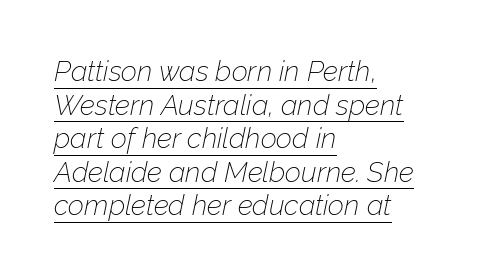
Q: Is the text bold? A: No.
Q: Is the text italic (slanted)? A: Yes, it leans right by about 12 degrees.
Q: Is the text underlined? A: Yes.
Q: How is the paragraph aligned? A: Left-aligned.
Q: Is the spacing between letters normal or unusually wide? A: Normal.
Q: Width (condensed, normal, or wide)? A: Normal.
Q: Stroke contrast? A: Low.
Q: x-height? A: Medium.
Q: Monospaced? A: No.
